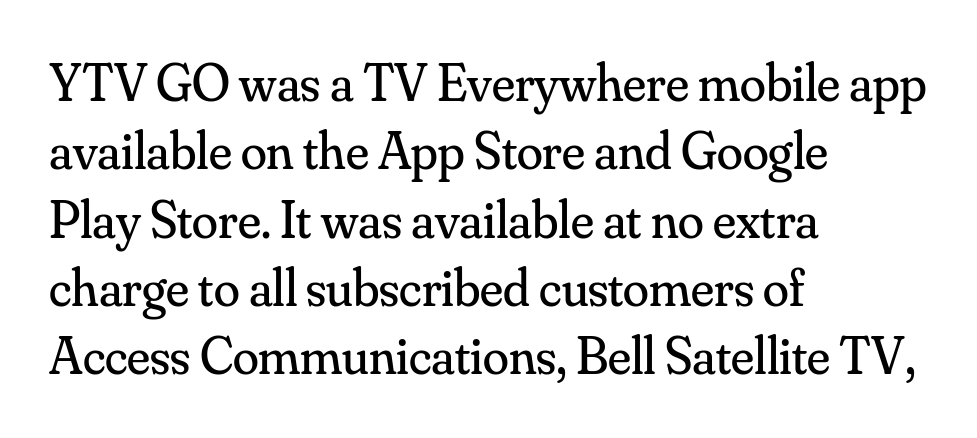
Q: Is the text bold? A: No.
Q: Is the text italic (slanted)? A: No, it is upright.
Q: Is the typeface a serif or a sans-serif typeface? A: Serif.
Q: Is the text underlined? A: No.
Q: How is the paragraph aligned? A: Left-aligned.
Q: Is the spacing between letters normal or unusually wide? A: Normal.
Q: Is the spacing between lines tight, normal or loose? A: Normal.
Q: Width (condensed, normal, or wide)? A: Normal.
Q: Stroke contrast? A: Medium.
Q: x-height? A: Small.
Q: Monospaced? A: No.
